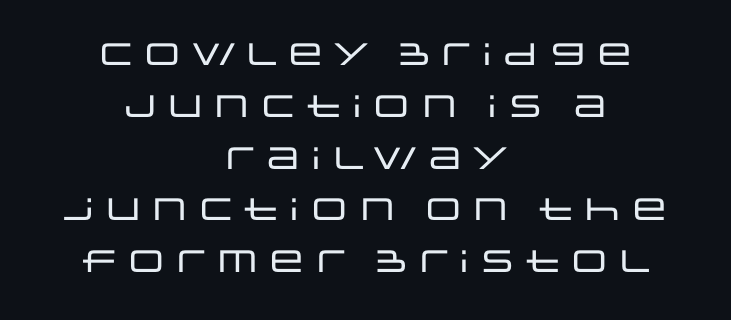
{"serif": "no", "italic": "no", "width": "wide", "stroke_contrast": "low", "x_height": "large", "monospaced": "no", "underline": "no", "align": "center", "line_spacing": "normal", "line_spacing_ratio": 1.67, "letter_spacing": "normal", "letter_spacing_em": 0.0, "glyph_px": 31}
